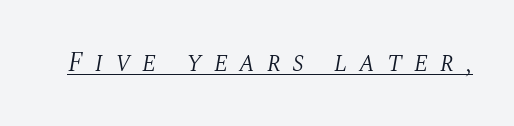
The image shows 27 px text type, italic (leaning right); set unusually wide letter spacing (+0.43 em), underlined.
